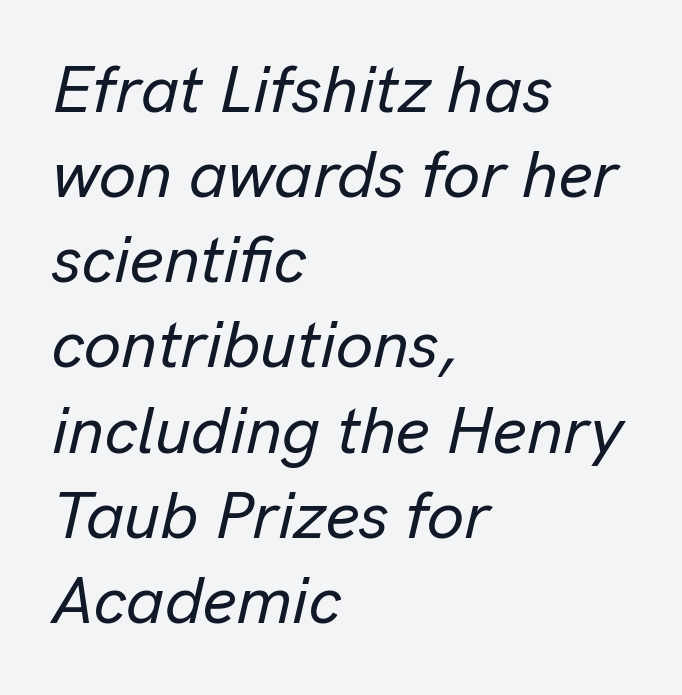
Plain, unruled lines of type. This sample has the flowing, uneven cadence of proportional lettering. Observe the lean: these are italic letterforms. Reading down the block, your eye returns to a fixed left position each line. The tracking reads as untouched default to a designer's eye. One glance says typical: line gaps are just what's usual.
